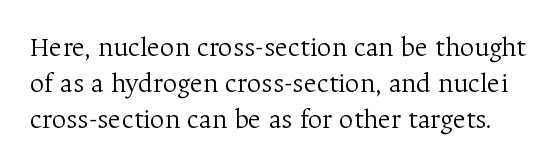
Is the type heavy? It reads as light-to-regular instead. Looks like regular typesetting: each glyph gets only the width it needs. Is the letter spacing exaggerated? No — it looks like the ordinary default. Horizontal bands of white between lines are of average thickness. Typographically, this falls in the serif category. When letters stand straight like this, we call the style roman or upright.
